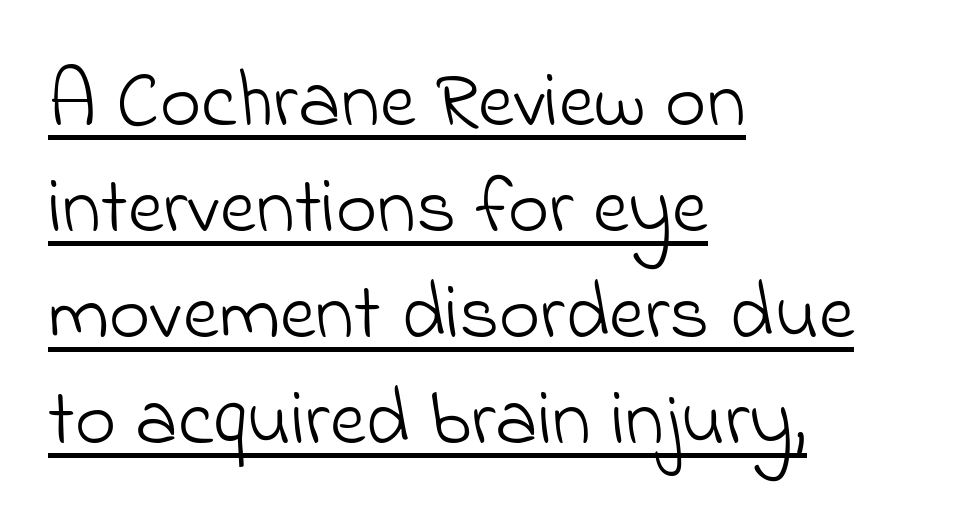
Which margin do the lines hug? The left one — the right edge is uneven. Is the letter spacing exaggerated? No — it looks like the ordinary default. The passage shown is typeset with a sans-serif family. A typesetter would call this proportional, since set widths differ per character. Glance below the letters and you will spot a drawn line. Stroke mass is kept to a normal reading level or below.
